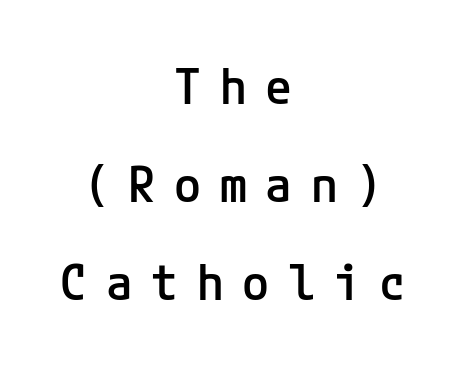
Q: Is the text bold? A: Semi-bold.
Q: Is the text italic (slanted)? A: No, it is upright.
Q: Is the typeface a serif or a sans-serif typeface? A: Sans-serif.
Q: Is the text underlined? A: No.
Q: How is the paragraph aligned? A: Centered.
Q: Is the spacing between letters normal or unusually wide? A: Unusually wide.
Q: Is the spacing between lines tight, normal or loose? A: Loose.
Q: Width (condensed, normal, or wide)? A: Normal.
Q: Stroke contrast? A: Low.
Q: x-height? A: Medium.
